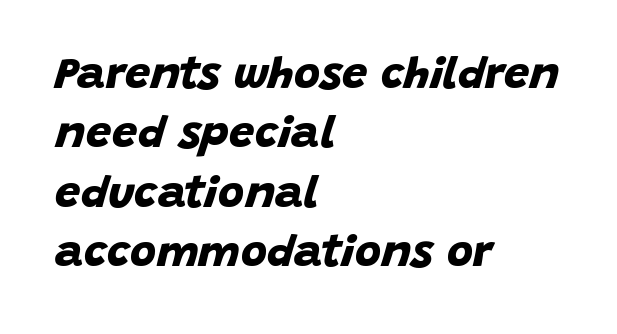
Q: Is the text bold? A: Yes.
Q: Is the typeface a serif or a sans-serif typeface? A: Sans-serif.
Q: Is the text underlined? A: No.
Q: How is the paragraph aligned? A: Left-aligned.
Q: Is the spacing between letters normal or unusually wide? A: Normal.
Q: Is the spacing between lines tight, normal or loose? A: Normal.
Q: Width (condensed, normal, or wide)? A: Normal.
Q: Stroke contrast? A: Low.
Q: x-height? A: Large.
Q: Monospaced? A: No.
